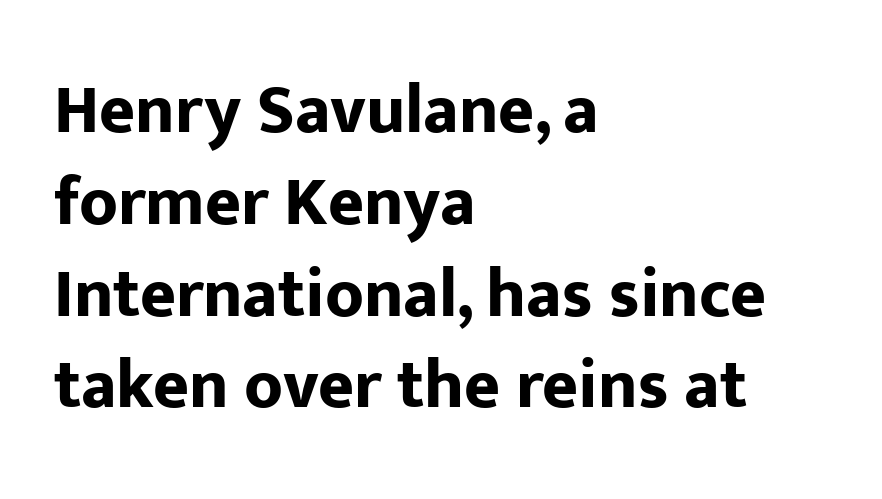
{"serif": "no", "italic": "no", "bold": "yes", "weight": "bold", "width": "normal", "stroke_contrast": "low", "x_height": "medium", "monospaced": "no", "underline": "no", "align": "left", "line_spacing": "normal", "line_spacing_ratio": 1.33, "letter_spacing": "normal", "letter_spacing_em": 0.0, "glyph_px": 69}
